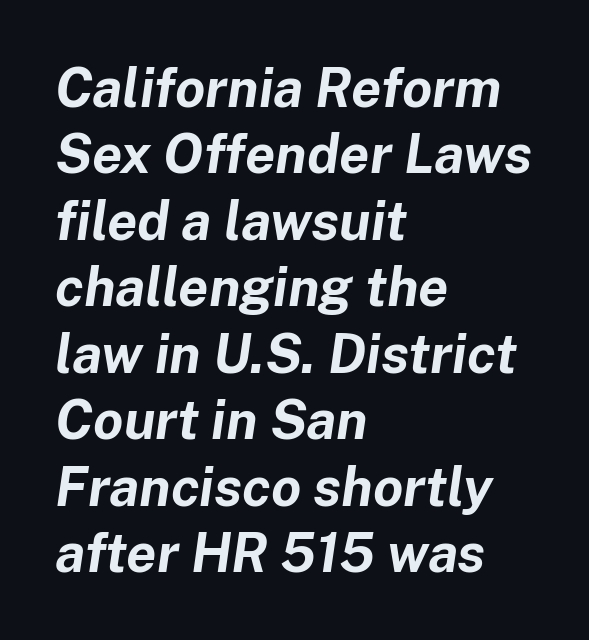
{"italic": "yes", "lean": "right", "slant_degrees": 8, "bold": "yes", "weight": "bold", "width": "normal", "stroke_contrast": "low", "x_height": "medium", "monospaced": "no", "underline": "no", "align": "left", "line_spacing_ratio": 1.23, "letter_spacing": "normal", "letter_spacing_em": 0.0, "glyph_px": 54}
